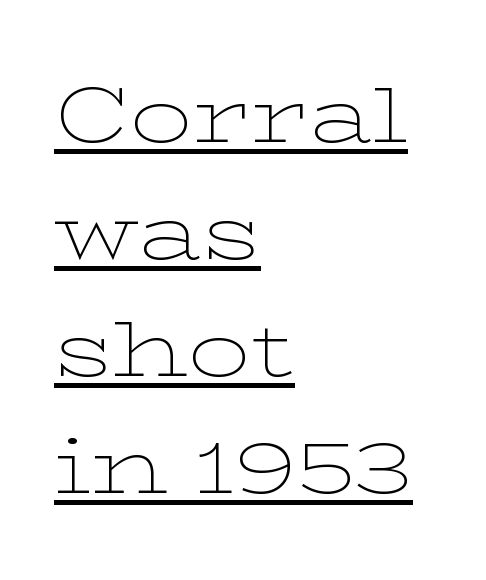
{"serif": "yes", "italic": "no", "bold": "no", "weight": "thin", "width": "wide", "stroke_contrast": "low", "x_height": "medium", "monospaced": "no", "underline": "yes", "align": "left", "line_spacing": "normal", "line_spacing_ratio": 1.5, "letter_spacing": "normal", "letter_spacing_em": 0.0, "glyph_px": 78}
